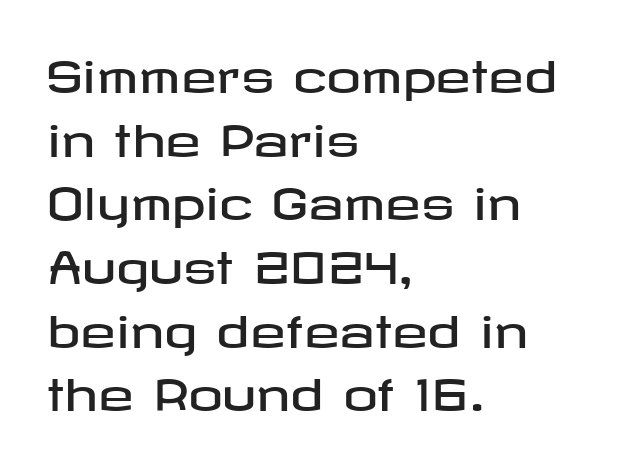
{"serif": "no", "italic": "no", "width": "wide", "stroke_contrast": "low", "x_height": "medium", "underline": "no", "align": "left", "line_spacing": "normal", "line_spacing_ratio": 1.48, "letter_spacing": "normal", "letter_spacing_em": 0.0, "glyph_px": 43}
